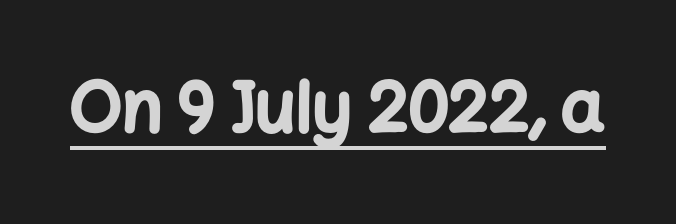
Q: Is the text bold? A: Yes.
Q: Is the text italic (slanted)? A: No, it is upright.
Q: Is the typeface a serif or a sans-serif typeface? A: Sans-serif.
Q: Is the text underlined? A: Yes.
Q: Is the spacing between letters normal or unusually wide? A: Normal.
Q: Width (condensed, normal, or wide)? A: Normal.
Q: Stroke contrast? A: Low.
Q: x-height? A: Medium.
Q: Monospaced? A: No.
